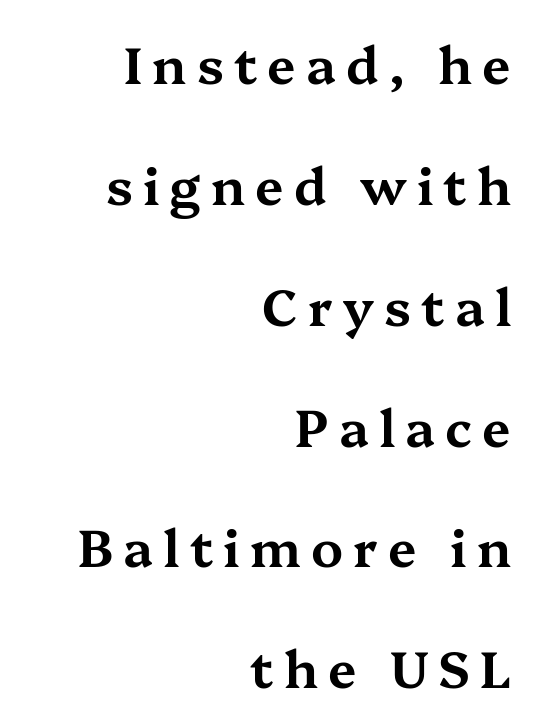
{"serif": "yes", "italic": "no", "width": "wide", "stroke_contrast": "medium", "x_height": "medium", "monospaced": "no", "underline": "no", "align": "right", "line_spacing": "loose", "line_spacing_ratio": 2.37, "letter_spacing": "wide", "letter_spacing_em": 0.2, "glyph_px": 51}
